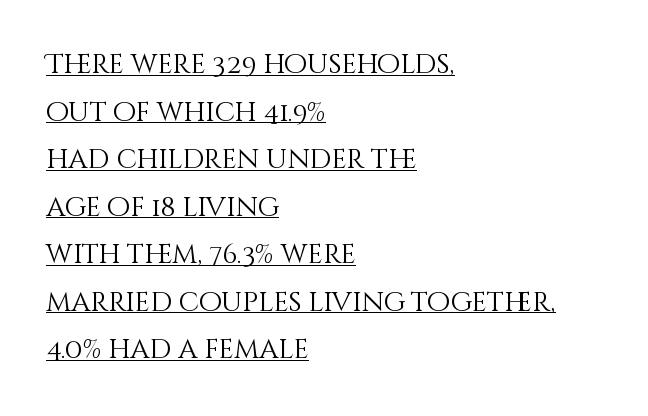
Q: Is the text bold? A: No.
Q: Is the text italic (slanted)? A: No, it is upright.
Q: Is the text underlined? A: Yes.
Q: How is the paragraph aligned? A: Left-aligned.
Q: Is the spacing between letters normal or unusually wide? A: Normal.
